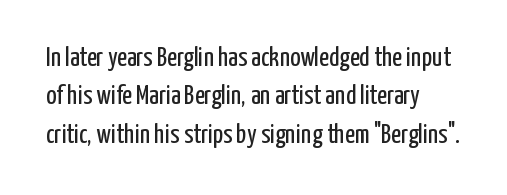
Q: Is the text bold? A: No.
Q: Is the text italic (slanted)? A: No, it is upright.
Q: Is the text underlined? A: No.
Q: Is the spacing between letters normal or unusually wide? A: Normal.
Q: Is the spacing between lines tight, normal or loose? A: Normal.
